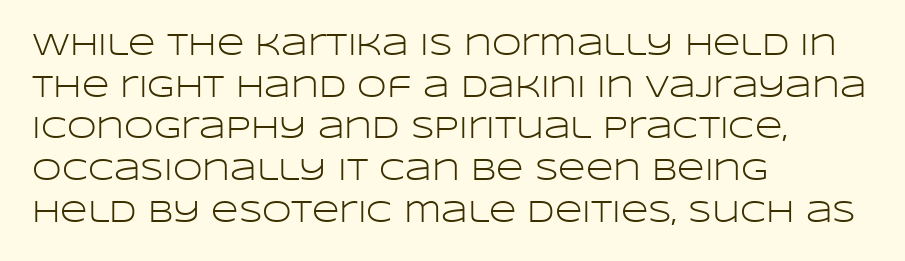
{"serif": "no", "italic": "no", "bold": "no", "weight": "light", "width": "wide", "stroke_contrast": "low", "x_height": "large", "monospaced": "no", "underline": "no", "align": "left", "line_spacing": "normal", "line_spacing_ratio": 1.39, "letter_spacing": "normal", "letter_spacing_em": 0.0, "glyph_px": 30}
